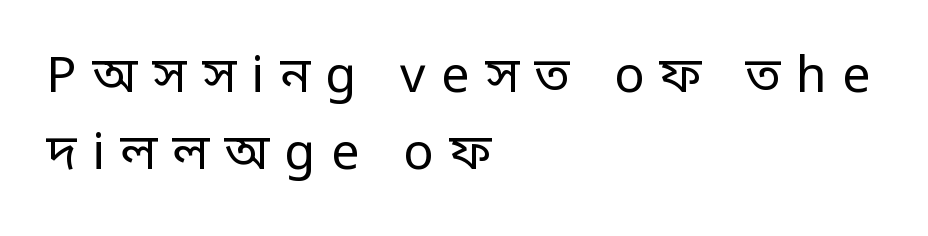
The image shows 50 px regular-weight, condensed sans-serif type, upright; set left-aligned, normal line spacing (1.54x), unusually wide letter spacing (+0.31 em), not underlined; low stroke contrast.
